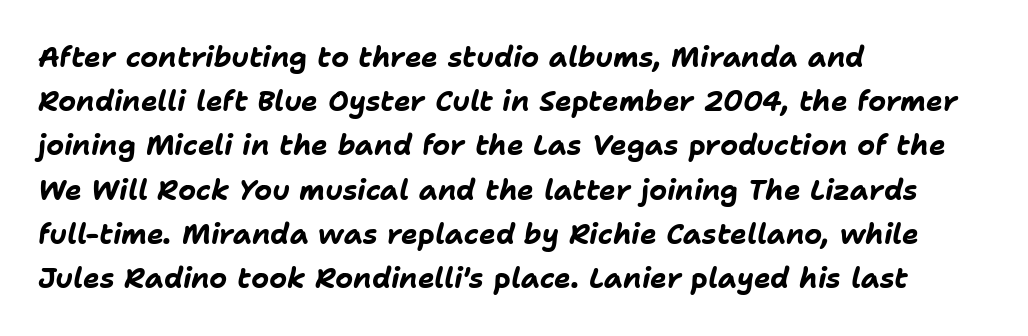
{"italic": "yes", "lean": "right", "slant_degrees": 11, "bold": "yes", "weight": "bold", "width": "normal", "stroke_contrast": "low", "x_height": "medium", "monospaced": "no", "underline": "no", "align": "left", "line_spacing": "normal", "line_spacing_ratio": 1.58, "letter_spacing": "normal", "letter_spacing_em": 0.0, "glyph_px": 28}
